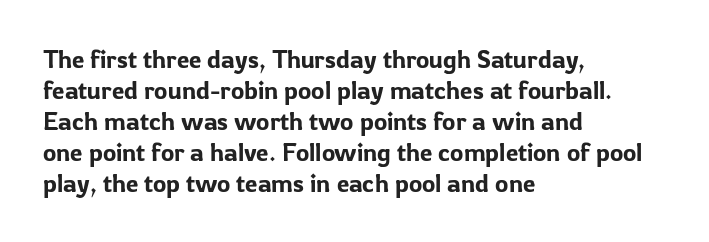
The image shows 25 px text type, upright; set left-aligned, line spacing 1.24x, normal letter spacing, not underlined.
